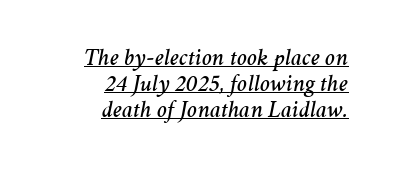
The ragged edge is on the left, which tells us the setting is flush right. Notice how descenders almost collide with the ascenders below — that's tight leading. Italic? Definitely — the glyphs are oblique. Observe the ordinary spacing: letters are neighbours, not strangers.
